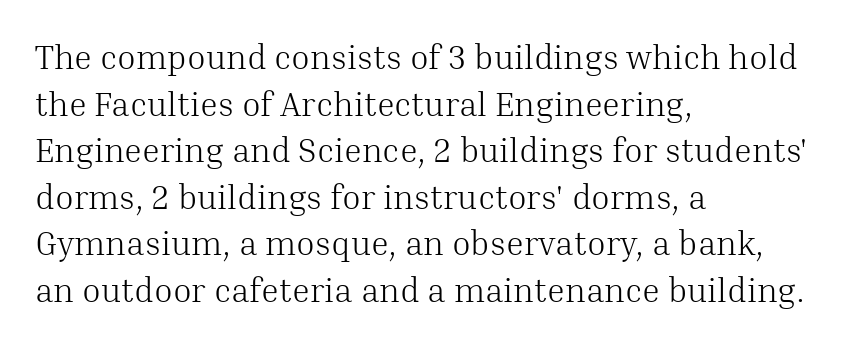
Q: Is the text bold? A: No.
Q: Is the text italic (slanted)? A: No, it is upright.
Q: Is the typeface a serif or a sans-serif typeface? A: Serif.
Q: Is the text underlined? A: No.
Q: How is the paragraph aligned? A: Left-aligned.
Q: Is the spacing between letters normal or unusually wide? A: Normal.
Q: Is the spacing between lines tight, normal or loose? A: Normal.
Q: Width (condensed, normal, or wide)? A: Normal.
Q: Stroke contrast? A: Medium.
Q: x-height? A: Medium.
Q: Monospaced? A: No.
